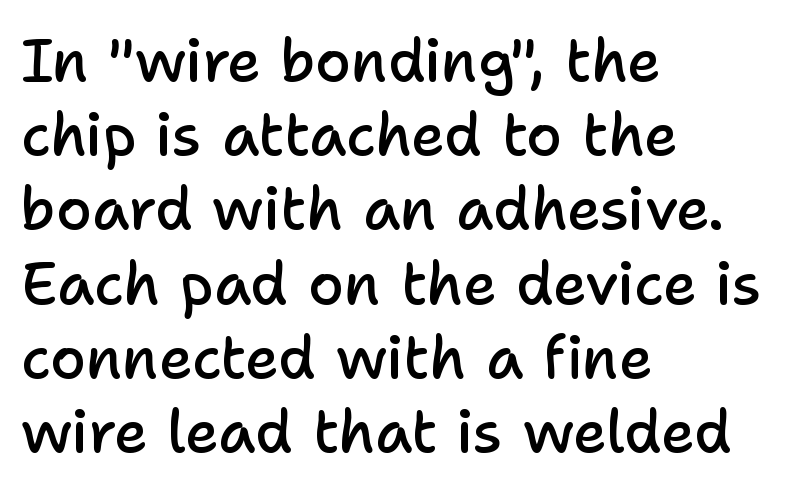
Q: Is the text bold? A: Semi-bold.
Q: Is the text italic (slanted)? A: No, it is upright.
Q: Is the typeface a serif or a sans-serif typeface? A: Sans-serif.
Q: Is the text underlined? A: No.
Q: How is the paragraph aligned? A: Left-aligned.
Q: Is the spacing between letters normal or unusually wide? A: Normal.
Q: Is the spacing between lines tight, normal or loose? A: Normal.
Q: Width (condensed, normal, or wide)? A: Normal.
Q: Stroke contrast? A: Low.
Q: x-height? A: Medium.
Q: Monospaced? A: No.
